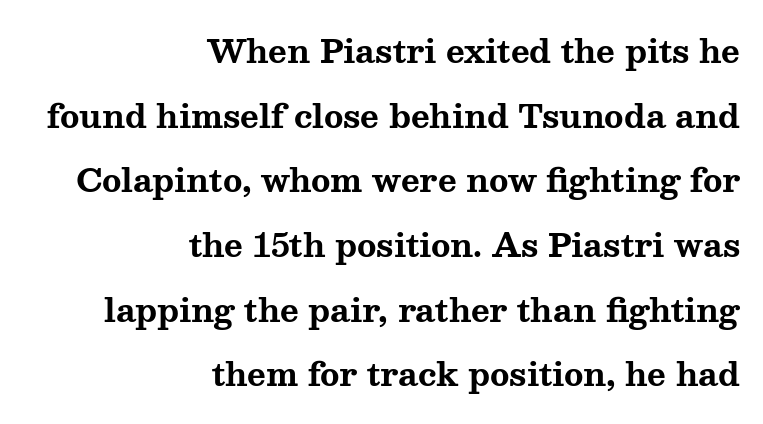
{"serif": "yes", "italic": "no", "bold": "yes", "weight": "bold", "width": "wide", "stroke_contrast": "medium", "x_height": "medium", "monospaced": "no", "underline": "no", "align": "right", "line_spacing": "loose", "line_spacing_ratio": 2.02, "letter_spacing": "normal", "letter_spacing_em": 0.0, "glyph_px": 32}
